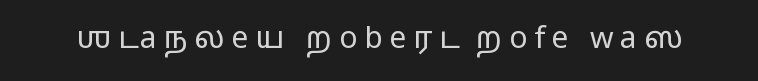
The image shows 30 px light, wide sans-serif type, upright; set unusually wide letter spacing (+0.23 em), not underlined; low stroke contrast and a medium x-height.
